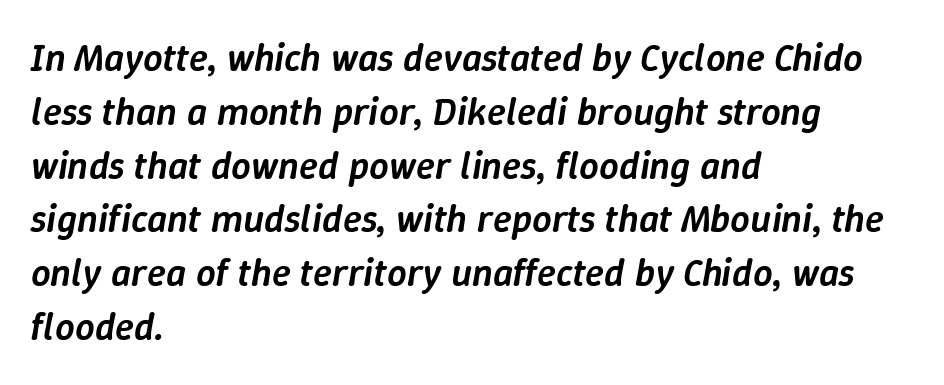
The image shows 39 px semibold type, italic (leaning right); set left-aligned, normal line spacing (1.38x), normal letter spacing, not underlined; low stroke contrast and a medium x-height.
